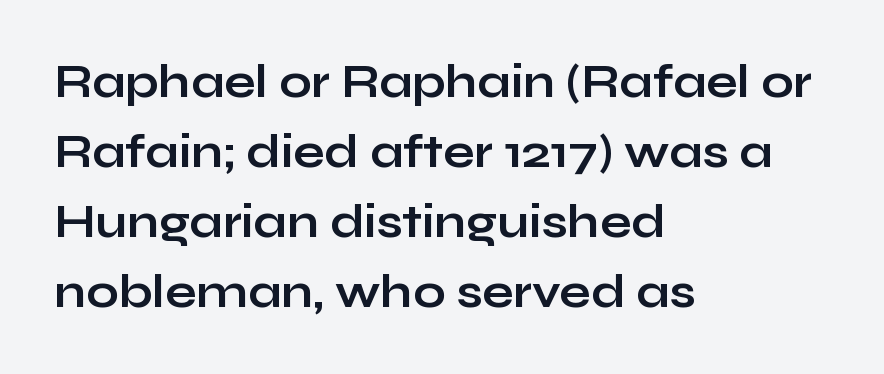
{"serif": "no", "italic": "no", "bold": "yes", "weight": "bold", "width": "wide", "stroke_contrast": "low", "x_height": "medium", "monospaced": "no", "underline": "no", "align": "left", "line_spacing": "normal", "line_spacing_ratio": 1.52, "letter_spacing": "normal", "letter_spacing_em": 0.0, "glyph_px": 46}
